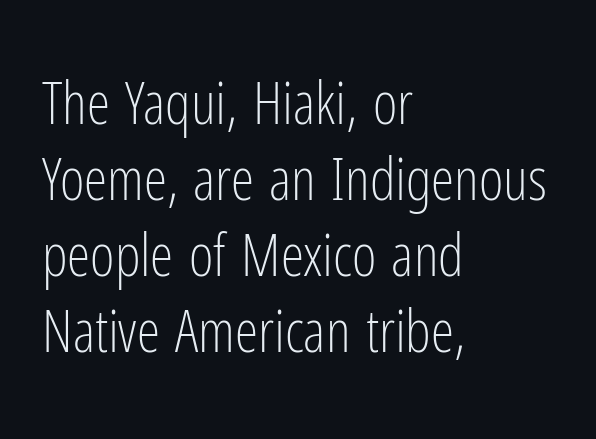
Q: Is the text bold? A: No.
Q: Is the text italic (slanted)? A: No, it is upright.
Q: Is the typeface a serif or a sans-serif typeface? A: Sans-serif.
Q: Is the text underlined? A: No.
Q: How is the paragraph aligned? A: Left-aligned.
Q: Is the spacing between letters normal or unusually wide? A: Normal.
Q: Is the spacing between lines tight, normal or loose? A: Normal.
Q: Width (condensed, normal, or wide)? A: Condensed.
Q: Stroke contrast? A: Low.
Q: x-height? A: Medium.
Q: Monospaced? A: No.
